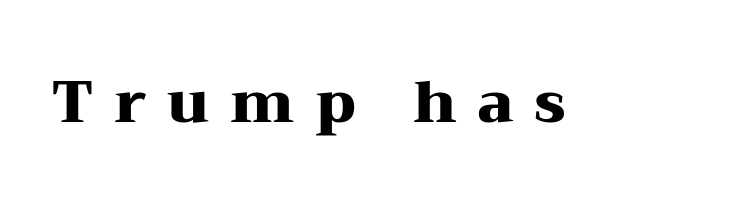
Descenders are the only things crossing below the line. Italic: no, the glyphs are upright roman. Look at the stroke-to-counter ratio: heavy, a bold. Think of a printed novel: that variable character pitch is what you see here.
